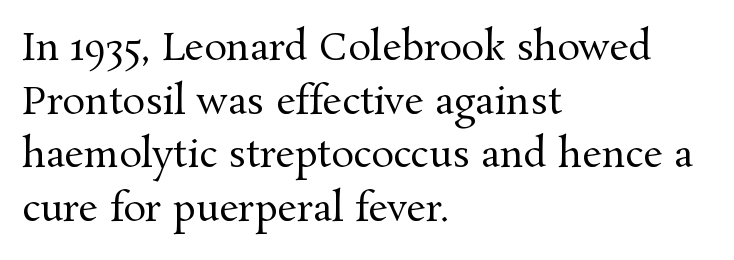
The image shows 38 px regular-weight serif type, upright; set left-aligned, normal line spacing (1.41x), normal letter spacing, not underlined; medium stroke contrast and a medium x-height.
